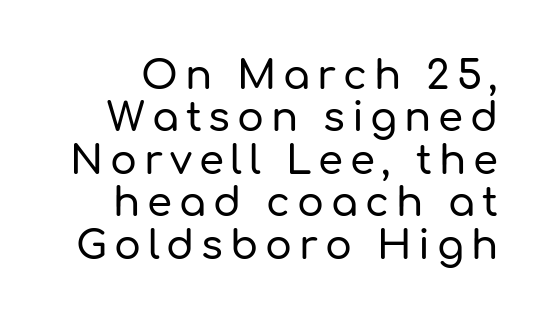
{"serif": "no", "italic": "no", "width": "normal", "stroke_contrast": "low", "x_height": "medium", "monospaced": "no", "underline": "no", "line_spacing": "tight", "line_spacing_ratio": 1.06, "glyph_px": 40}
